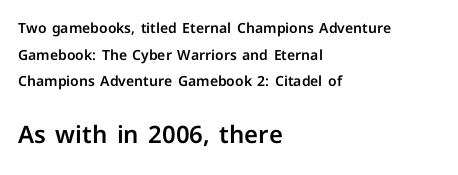
{"italic": "no", "underline": "no", "align": "left", "line_spacing": "loose", "line_spacing_ratio": 1.91, "letter_spacing": "normal", "letter_spacing_em": 0.0, "larger_block": "second", "size_ratio": 1.71, "glyph_px": 24}
